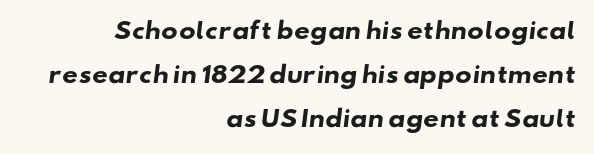
The image shows 22 px bold type; set right-aligned, loose line spacing (1.99x), normal letter spacing, not underlined.
